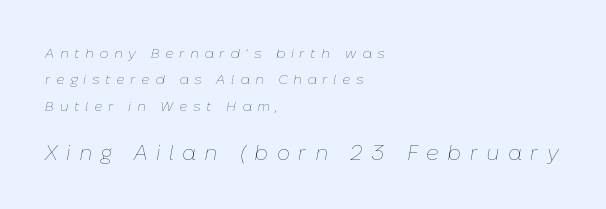
The image shows 21 px text type, italic (leaning right); set left-aligned, line spacing 1.88x, unusually wide letter spacing (+0.4 em), not underlined; the second (bottom) block is 1.5x larger.
